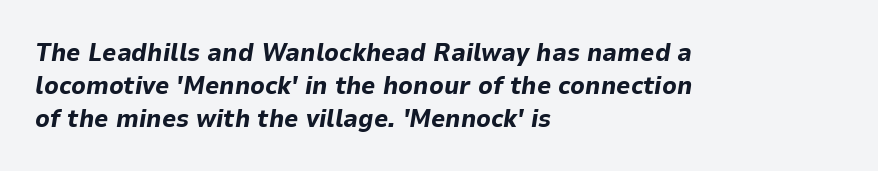
Q: Is the text bold? A: Yes.
Q: Is the text italic (slanted)? A: Yes, it leans right by about 9 degrees.
Q: Is the text underlined? A: No.
Q: How is the paragraph aligned? A: Left-aligned.
Q: Is the spacing between letters normal or unusually wide? A: Normal.
Q: Is the spacing between lines tight, normal or loose? A: Normal.
